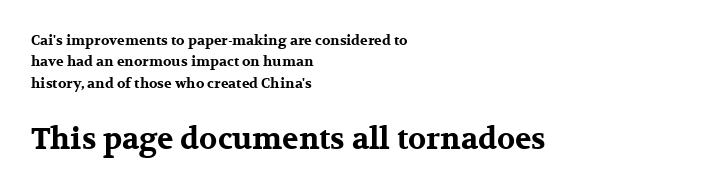
The image shows 30 px bold, wide serif type, upright; set left-aligned, normal line spacing (1.52x), normal letter spacing, not underlined; the second (bottom) block is 2.14x larger; medium stroke contrast and a medium x-height.
